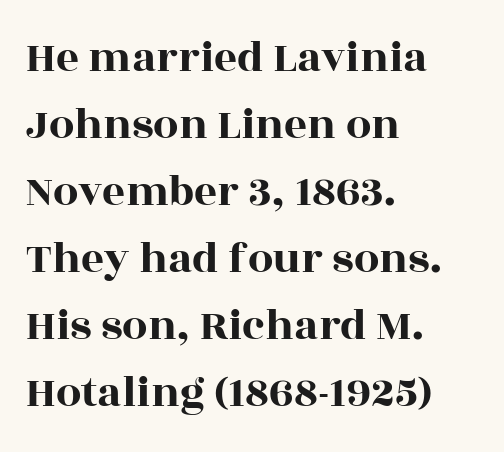
Q: Is the text italic (slanted)? A: No, it is upright.
Q: Is the typeface a serif or a sans-serif typeface? A: Serif.
Q: Is the text underlined? A: No.
Q: How is the paragraph aligned? A: Left-aligned.
Q: Is the spacing between letters normal or unusually wide? A: Normal.
Q: Is the spacing between lines tight, normal or loose? A: Normal.
Q: Width (condensed, normal, or wide)? A: Wide.
Q: x-height? A: Large.
Q: Monospaced? A: No.
